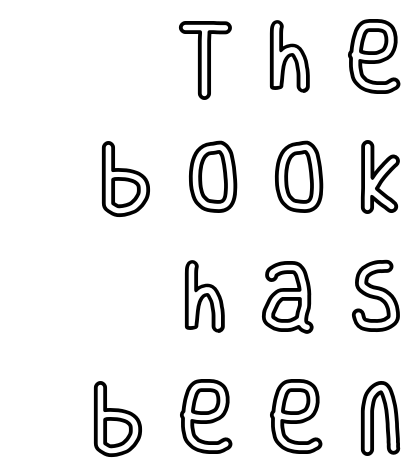
Evenly set lines give the paragraph a standard silhouette. How are the letters spaced? Widely, with obvious added tracking. The rendering anchors every line to the right-hand side. Do the characters align in a grid? No, the font is proportional. Check under the words: just untouched page.
